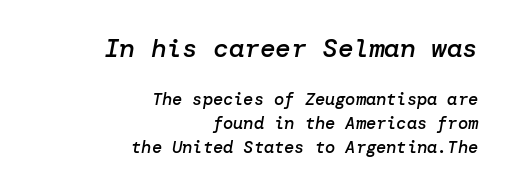
{"italic": "yes", "lean": "right", "slant_degrees": 10, "bold": "semi", "underline": "no", "align": "right", "line_spacing": "normal", "line_spacing_ratio": 1.4, "letter_spacing": "normal", "letter_spacing_em": 0.0, "larger_block": "first", "size_ratio": 1.53, "glyph_px": 26}
